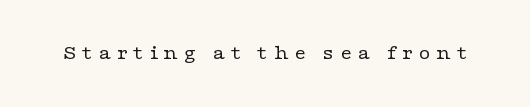
Beneath every word, the page is bare. Compared with typical body copy, the letter spacing here is much looser. This sample uses an upright cut, with every glyph sitting square on the baseline. Is the type heavy? It reads as light-to-regular instead.
